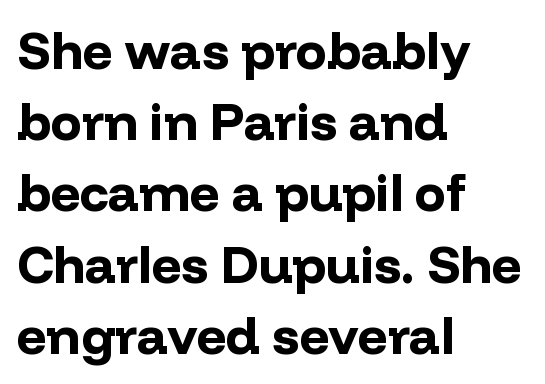
Q: Is the text bold? A: Yes.
Q: Is the text italic (slanted)? A: No, it is upright.
Q: Is the typeface a serif or a sans-serif typeface? A: Sans-serif.
Q: Is the text underlined? A: No.
Q: How is the paragraph aligned? A: Left-aligned.
Q: Is the spacing between letters normal or unusually wide? A: Normal.
Q: Is the spacing between lines tight, normal or loose? A: Normal.
Q: Width (condensed, normal, or wide)? A: Normal.
Q: Stroke contrast? A: Low.
Q: x-height? A: Medium.
Q: Monospaced? A: No.
